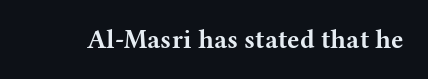
{"italic": "no", "bold": "yes", "underline": "no", "letter_spacing": "normal", "letter_spacing_em": 0.0, "glyph_px": 26}
